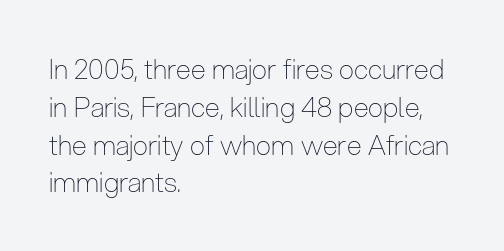
Q: Is the text bold? A: No.
Q: Is the text italic (slanted)? A: No, it is upright.
Q: Is the text underlined? A: No.
Q: How is the paragraph aligned? A: Left-aligned.
Q: Is the spacing between letters normal or unusually wide? A: Normal.
Q: Is the spacing between lines tight, normal or loose? A: Normal.
